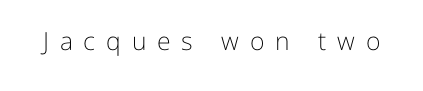
{"italic": "no", "bold": "no", "underline": "no", "letter_spacing": "wide", "letter_spacing_em": 0.43, "glyph_px": 25}
